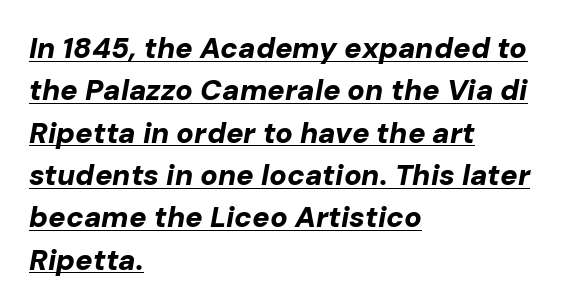
Q: Is the text bold? A: Yes.
Q: Is the text italic (slanted)? A: Yes, it leans right by about 10 degrees.
Q: Is the text underlined? A: Yes.
Q: How is the paragraph aligned? A: Left-aligned.
Q: Is the spacing between letters normal or unusually wide? A: Normal.
Q: Is the spacing between lines tight, normal or loose? A: Normal.
Q: Width (condensed, normal, or wide)? A: Normal.
Q: Stroke contrast? A: Low.
Q: x-height? A: Medium.
Q: Monospaced? A: No.
